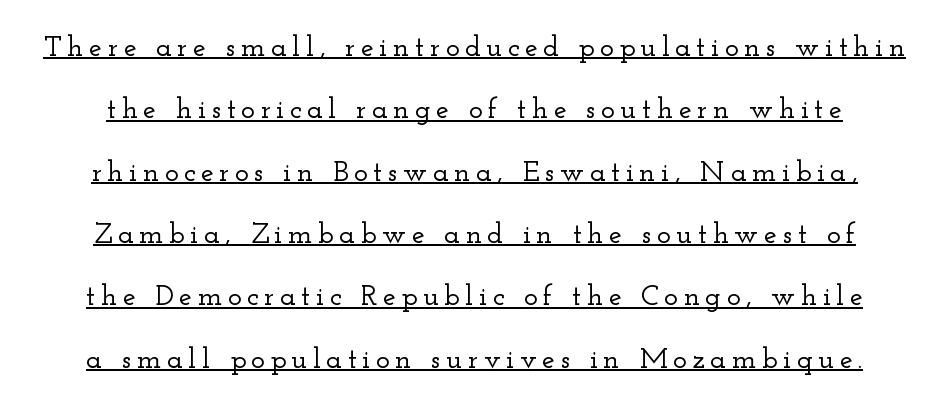
The image shows 29 px wide serif type, upright; set loose line spacing (2.15x), underlined; low stroke contrast and a small x-height.
